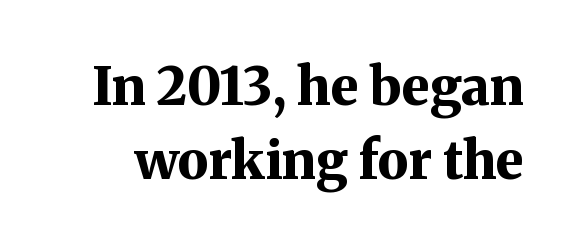
The image shows 52 px bold serif type, upright; set normal line spacing (1.42x), normal letter spacing, not underlined; medium stroke contrast and a medium x-height.
